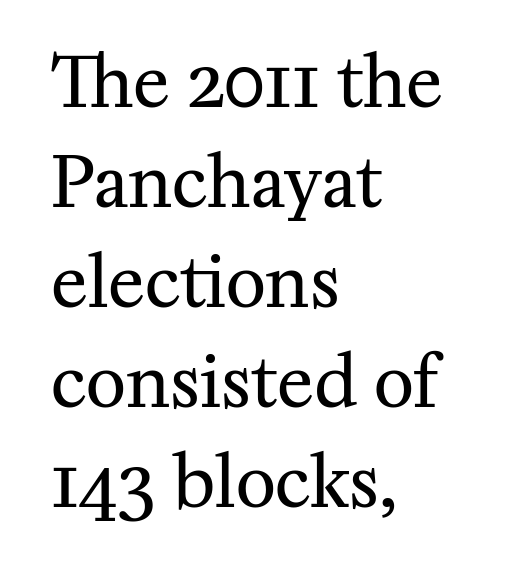
Q: Is the text bold? A: No.
Q: Is the text italic (slanted)? A: No, it is upright.
Q: Is the typeface a serif or a sans-serif typeface? A: Serif.
Q: Is the text underlined? A: No.
Q: How is the paragraph aligned? A: Left-aligned.
Q: Is the spacing between letters normal or unusually wide? A: Normal.
Q: Is the spacing between lines tight, normal or loose? A: Normal.
Q: Width (condensed, normal, or wide)? A: Normal.
Q: Stroke contrast? A: Medium.
Q: x-height? A: Medium.
Q: Monospaced? A: No.
